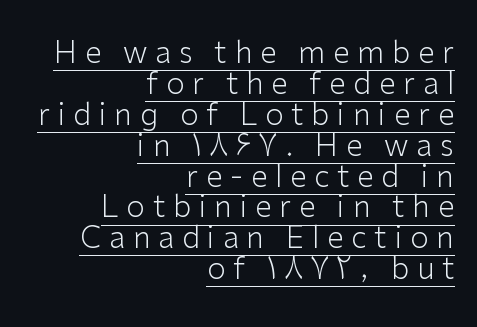
Q: Is the text bold? A: No.
Q: Is the text italic (slanted)? A: No, it is upright.
Q: Is the typeface a serif or a sans-serif typeface? A: Sans-serif.
Q: Is the text underlined? A: Yes.
Q: How is the paragraph aligned? A: Right-aligned.
Q: Is the spacing between letters normal or unusually wide? A: Unusually wide.
Q: Is the spacing between lines tight, normal or loose? A: Tight.
Q: Width (condensed, normal, or wide)? A: Normal.
Q: Stroke contrast? A: Low.
Q: x-height? A: Medium.
Q: Monospaced? A: No.
